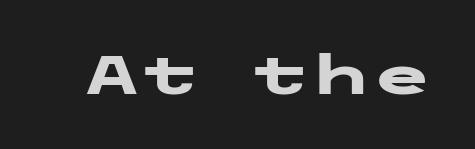
Q: Is the text bold? A: Yes.
Q: Is the text italic (slanted)? A: No, it is upright.
Q: Is the typeface a serif or a sans-serif typeface? A: Sans-serif.
Q: Is the text underlined? A: No.
Q: Is the spacing between letters normal or unusually wide? A: Normal.
Q: Width (condensed, normal, or wide)? A: Wide.
Q: Stroke contrast? A: Low.
Q: x-height? A: Medium.
